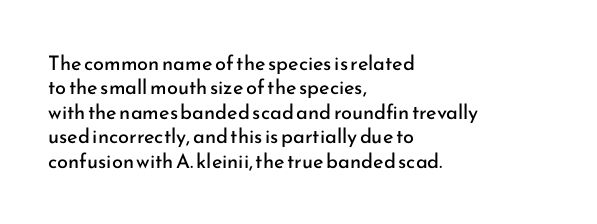
Q: Is the text bold? A: No.
Q: Is the text italic (slanted)? A: No, it is upright.
Q: Is the text underlined? A: No.
Q: How is the paragraph aligned? A: Left-aligned.
Q: Is the spacing between letters normal or unusually wide? A: Normal.
